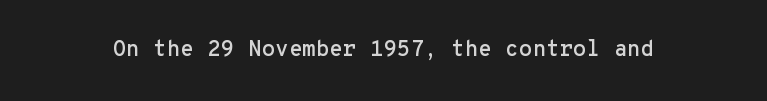
{"italic": "no", "underline": "no", "letter_spacing": "normal", "letter_spacing_em": 0.0, "glyph_px": 22}
